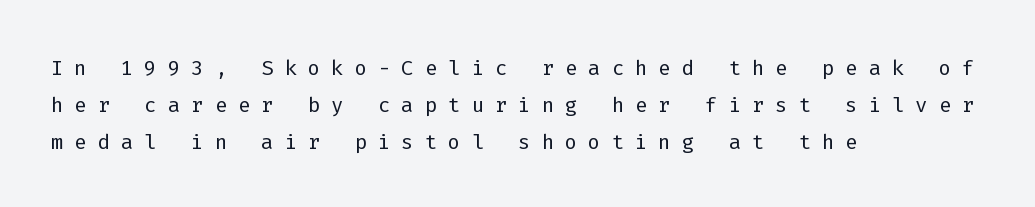
In terms of posture, this sample is upright. This sample uses expanded letter spacing, leaving extra air between glyphs. Rule under the text: the space is simply empty. The rendering uses typewriter-style spacing with identical character cells. The cut favours lightness, reaching ordinary text weight at its darkest. Each new line begins a customary step beneath the previous one.
